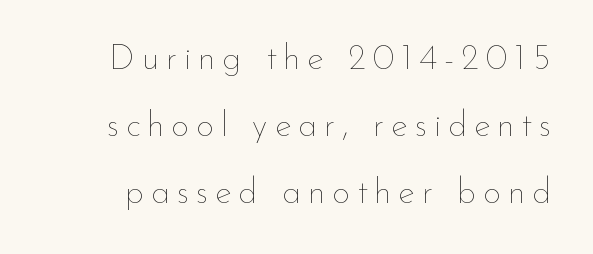
The line texture is sparse and dotted thanks to wide tracking. Proportional: the letters do not fall into vertical columns. The letters stand upright; this is a roman face. A light-to-regular cut is what we see here. The line-height multiplier appears high, well above default. This rendering features lettering with no underline.
